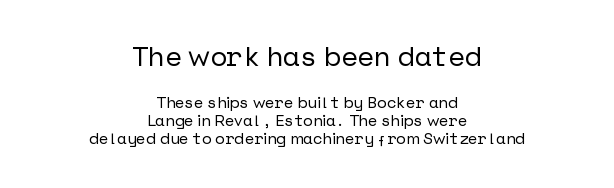
The face used here is a sans, in the tradition of grotesques and geometrics. The block sitting higher on the canvas is the one with enlarged characters. No italicization has been applied; the sample stays upright. You could call the tracking neutral — neither tight nor loose. The glyphs are unaccompanied by any horizontal stroke below them. Leading: reduced.
